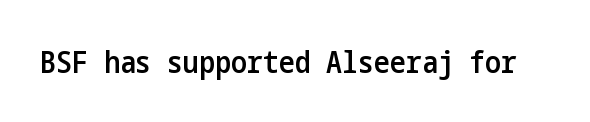
{"serif": "no", "italic": "no", "bold": "semi", "weight": "semibold", "width": "condensed", "stroke_contrast": "low", "x_height": "medium", "underline": "no", "letter_spacing": "normal", "letter_spacing_em": 0.0, "glyph_px": 30}
